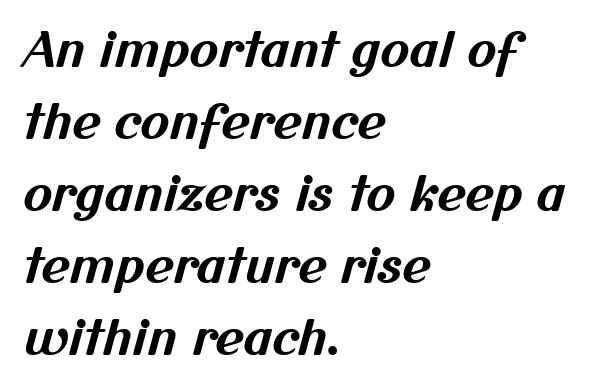
The image shows 49 px bold sans-serif type; set left-aligned, normal line spacing (1.47x), normal letter spacing, not underlined; medium stroke contrast and a medium x-height.
